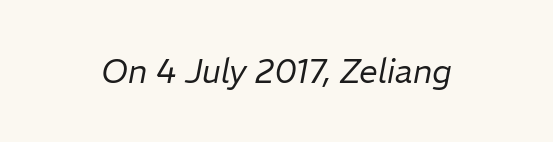
Is the type slanted? Yes — the strokes lean at a clear angle. These lines keep a tight, regular rhythm from letter to letter. Plain, unruled lines of type. These lines are rendered in a variable-pitch font. Weight: regular or lighter.
